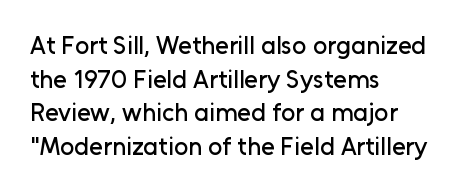
Caption: multi-line text, flush left, ragged right. The font's upright variant was chosen for this text. What stands out about the letter spacing? Nothing — it is the standard amount. Has an underline been added? It has not. This block has exactly the height ordinary leading produces.
